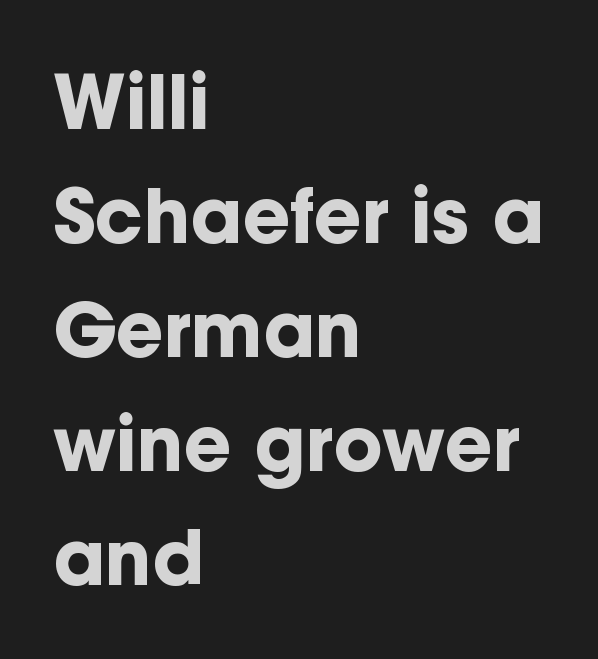
Q: Is the text bold? A: Yes.
Q: Is the text italic (slanted)? A: No, it is upright.
Q: Is the typeface a serif or a sans-serif typeface? A: Sans-serif.
Q: Is the text underlined? A: No.
Q: How is the paragraph aligned? A: Left-aligned.
Q: Is the spacing between letters normal or unusually wide? A: Normal.
Q: Is the spacing between lines tight, normal or loose? A: Normal.
Q: Width (condensed, normal, or wide)? A: Normal.
Q: Stroke contrast? A: Low.
Q: x-height? A: Medium.
Q: Monospaced? A: No.
